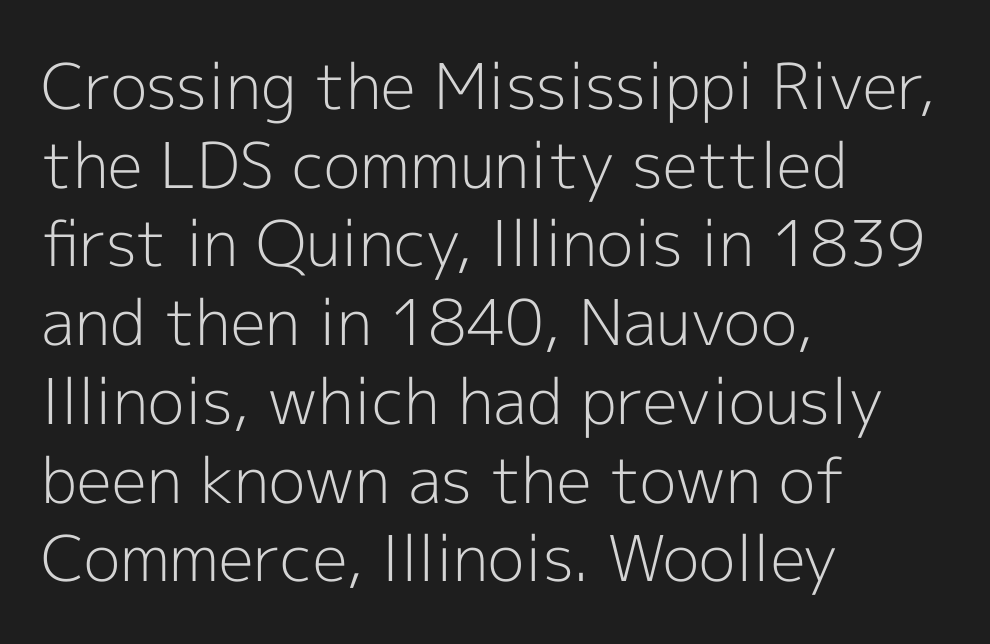
{"serif": "no", "italic": "no", "bold": "no", "weight": "light", "width": "normal", "x_height": "medium", "monospaced": "no", "underline": "no", "align": "left", "line_spacing": "normal", "line_spacing_ratio": 1.25, "letter_spacing": "normal", "letter_spacing_em": 0.0, "glyph_px": 63}
